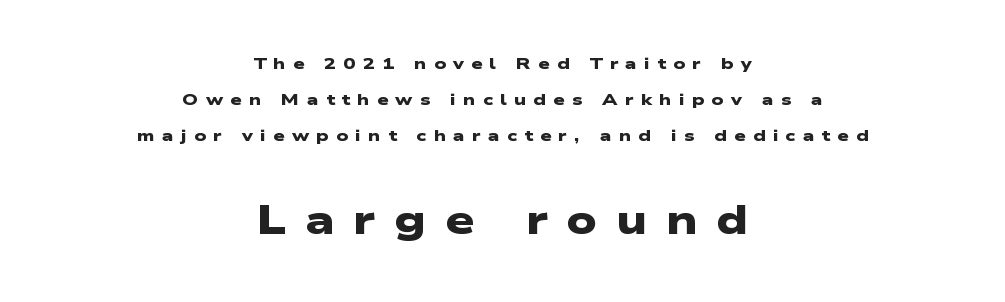
The image shows 41 px heavy, wide sans-serif type; set centered, loose line spacing (2.24x), unusually wide letter spacing (+0.45 em), not underlined; the second (bottom) block is 2.56x larger; low stroke contrast and a medium x-height.
